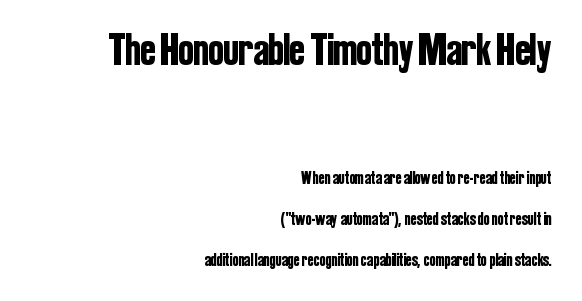
{"serif": "no", "italic": "no", "width": "condensed", "stroke_contrast": "low", "x_height": "medium", "monospaced": "no", "underline": "no", "align": "right", "line_spacing": "loose", "line_spacing_ratio": 2.28, "letter_spacing": "normal", "letter_spacing_em": 0.0, "larger_block": "first", "size_ratio": 2.5, "glyph_px": 45}
